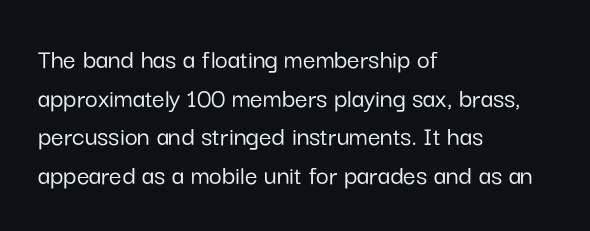
Leftover space on each line is placed entirely after the last word. Grotesque or geometric, the face here clearly has no serifs. Notice how the stems are strictly vertical — no italics here. The gap between lines stays unmarked. The face used here is proportionally spaced, like ordinary book or web type. The vertical gap from one line to the next is medium.
